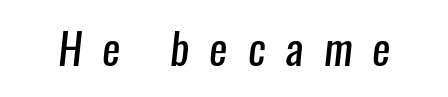
{"serif": "no", "bold": "no", "weight": "regular", "width": "condensed", "stroke_contrast": "low", "x_height": "medium", "monospaced": "no", "underline": "no", "letter_spacing": "wide", "letter_spacing_em": 0.47, "glyph_px": 43}
